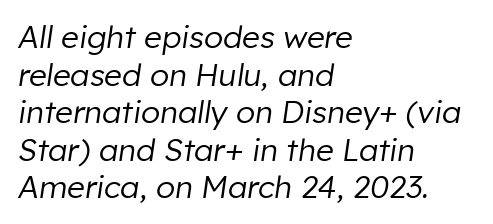
Yep, that's italic — everything's leaning. Standard letterfit; no display-style spreading of the glyphs. Heaviness? Minimal to ordinary, like unemphasized prose. The passage shown is typed in a proportional face where columns would drift. Type without underlining. A classic flush-left, rag-right setting is used for this passage.
